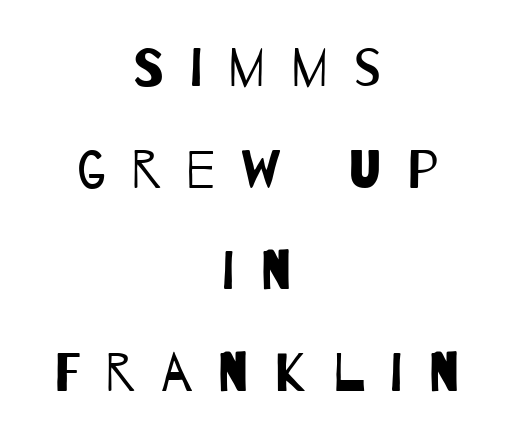
Stroke terminals: plain, sans-serif. Leftover space on each line is divided equally before and after the words. Honestly, the letter spacing is so wide it's the main thing you notice. Think of a printed novel: that variable character pitch is what you see here. Stroke mass is kept to a normal reading level or below. Descenders hang freely into open space.
